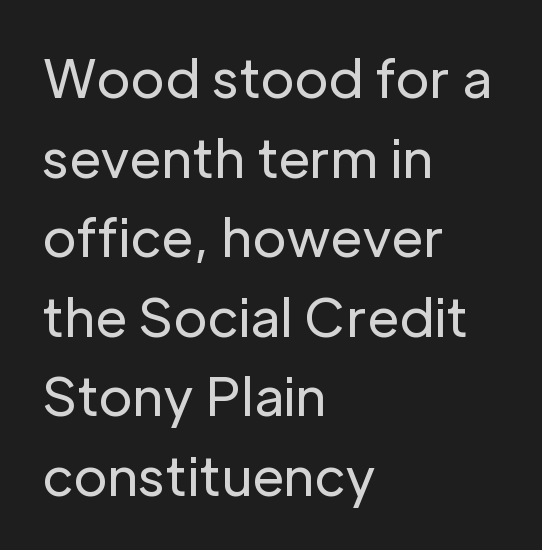
Q: Is the text bold? A: No.
Q: Is the text italic (slanted)? A: No, it is upright.
Q: Is the typeface a serif or a sans-serif typeface? A: Sans-serif.
Q: Is the text underlined? A: No.
Q: How is the paragraph aligned? A: Left-aligned.
Q: Is the spacing between letters normal or unusually wide? A: Normal.
Q: Is the spacing between lines tight, normal or loose? A: Normal.
Q: Width (condensed, normal, or wide)? A: Normal.
Q: Stroke contrast? A: Low.
Q: x-height? A: Medium.
Q: Monospaced? A: No.
